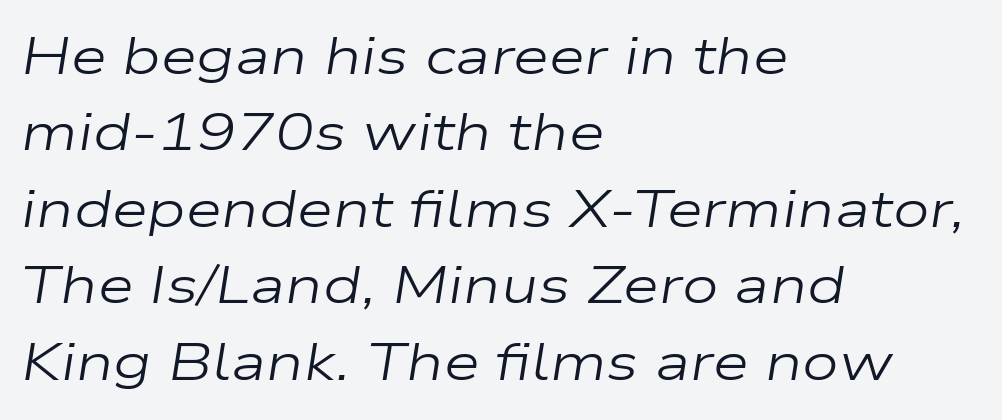
Is the letter spacing exaggerated? No — it looks like the ordinary default. The font is comparable to plain body text, perhaps lighter. A typesetter would mark this as italic. The letters advance in unequal steps, a hallmark of proportional type.
